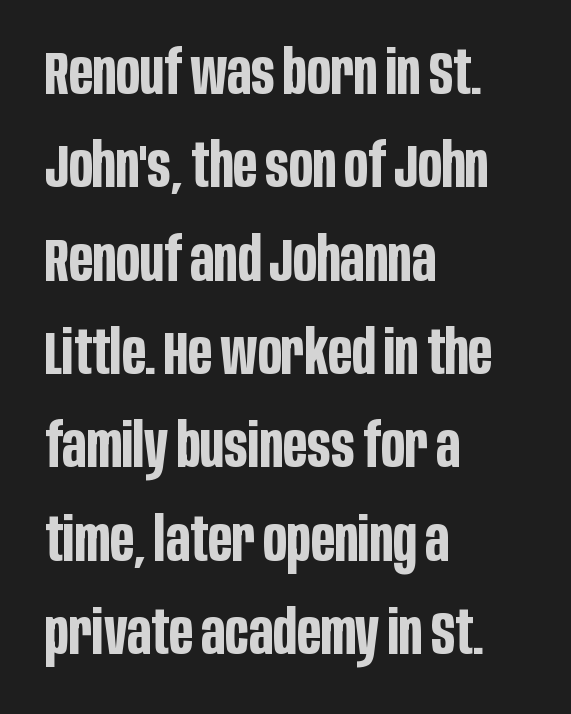
What stands out about the letter spacing? Nothing — it is the standard amount. Pretty heavy lettering here — definitely bold. The typesetter chose a ragged-right arrangement here. The lettering holds an erect, upright posture throughout.
